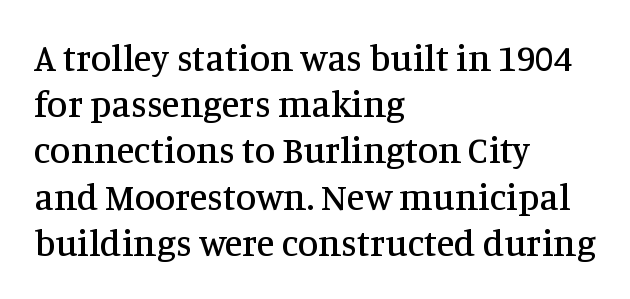
The image shows 37 px serif type, upright; set left-aligned, normal line spacing (1.25x), normal letter spacing, not underlined; medium stroke contrast and a large x-height.
